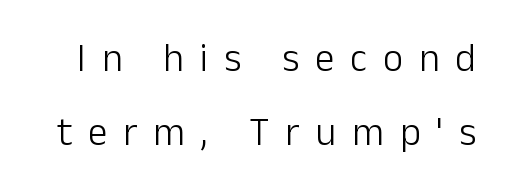
Weight: regular or lighter. Is there any slant? The stems are plumb. Think of a printed novel: that variable character pitch is what you see here. Tracking value appears strongly positive — letters spread wide. Check where the strokes stop: nothing finishes them off — pure sans.
